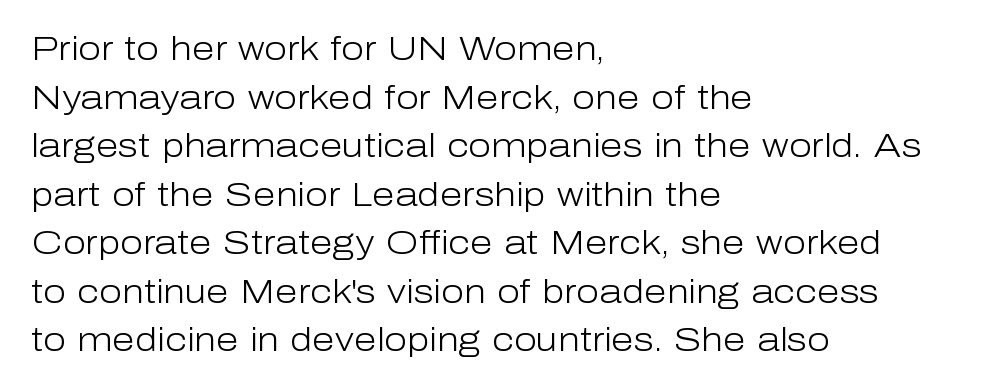
Does the type have serifs? No, each stem ends abruptly. The glyphs are unaccompanied by any horizontal stroke below them. The paragraph has a hard left edge and a soft right edge. Look at the tracking — it's just the regular setting, nothing added. Caption: face not bold, strokes unweighted. Regular leading.
